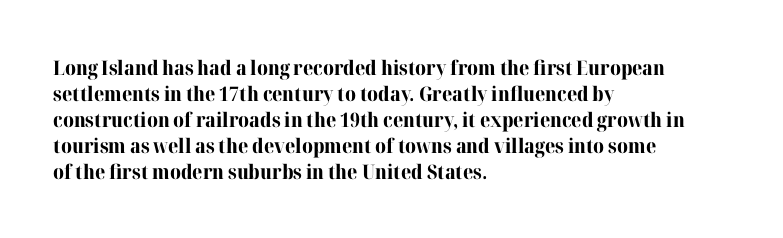
Q: Is the text bold? A: Yes.
Q: Is the text italic (slanted)? A: No, it is upright.
Q: Is the text underlined? A: No.
Q: How is the paragraph aligned? A: Left-aligned.
Q: Is the spacing between letters normal or unusually wide? A: Normal.
Q: Is the spacing between lines tight, normal or loose? A: Normal.
